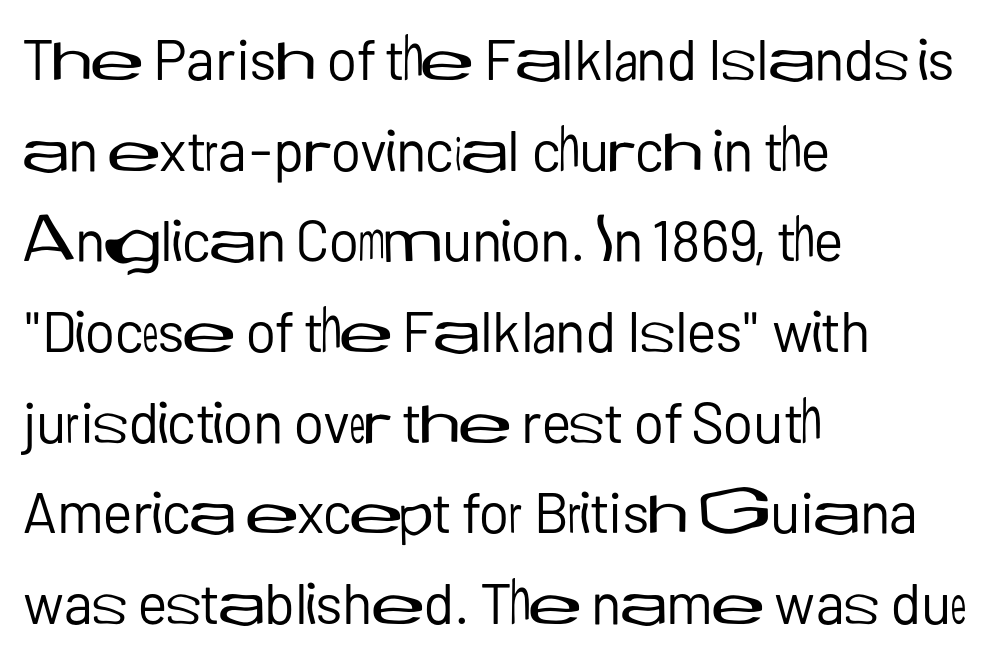
The image shows 57 px regular-weight sans-serif type, upright; set left-aligned, normal line spacing (1.59x), normal letter spacing, not underlined; low stroke contrast and a medium x-height.
